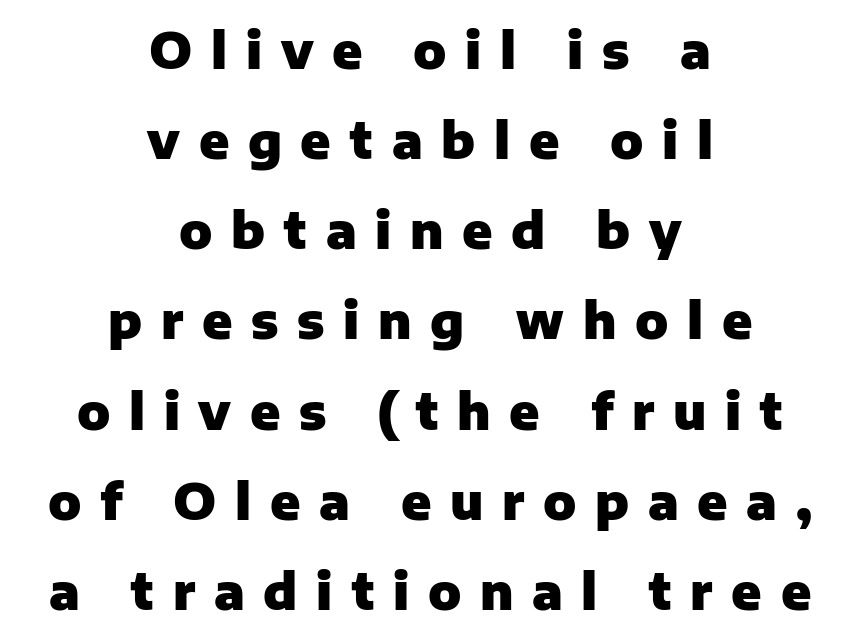
You could only call the tracking loose — the letters float apart. Looks like regular typesetting: each glyph gets only the width it needs. Centered paragraph, ragged on both sides. Are there feet on the stems? There aren't — it's a sans.
